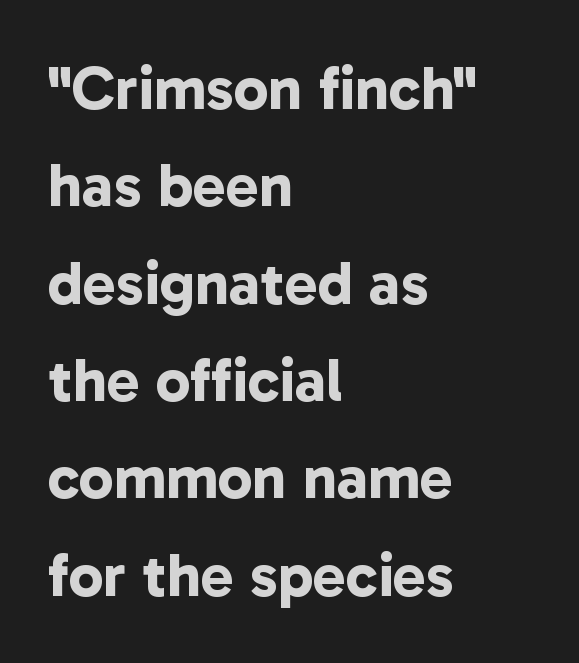
The passage shown is typeset with a sans-serif family. Character widths vary here, with narrow letters taking less room than wide ones. The rendering keeps characters at their native spacing. Is the block centered? No — it sits flush against the left margin. Unmarked baselines from the first word to the last. Vertically, the passage feels balanced, rows spaced as you'd expect.
